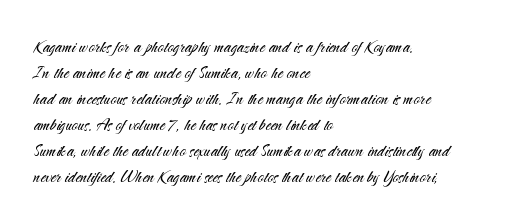
The image shows 21 px text type; set left-aligned, line spacing 1.24x, normal letter spacing, not underlined.
